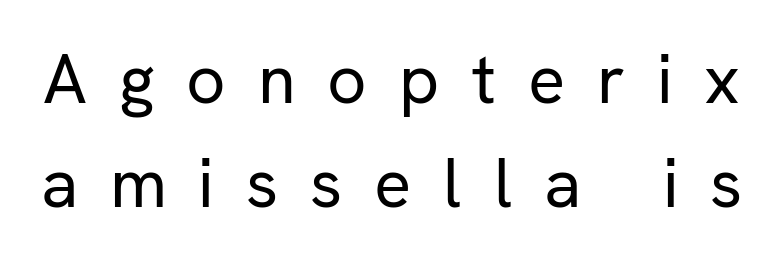
Q: Is the text bold? A: No.
Q: Is the text italic (slanted)? A: No, it is upright.
Q: Is the typeface a serif or a sans-serif typeface? A: Sans-serif.
Q: Is the text underlined? A: No.
Q: Is the spacing between letters normal or unusually wide? A: Unusually wide.
Q: Is the spacing between lines tight, normal or loose? A: Normal.
Q: Width (condensed, normal, or wide)? A: Normal.
Q: Stroke contrast? A: Low.
Q: x-height? A: Medium.
Q: Monospaced? A: No.
